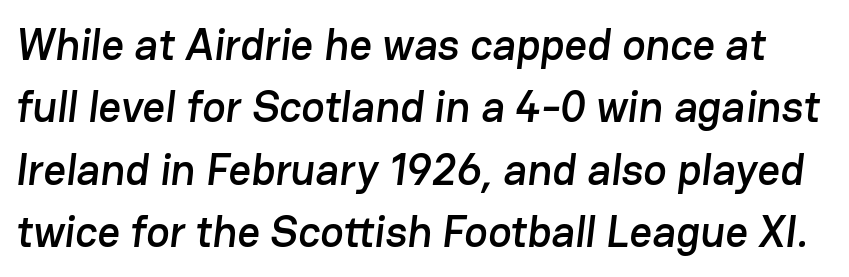
You could not count columns in this text — the font is proportionally spaced. What kind of face is this? One without serifs — a sans. Letter spacing: default. Words float on clear page, feet unadorned. One glance says typical: line gaps are just what's usual.
